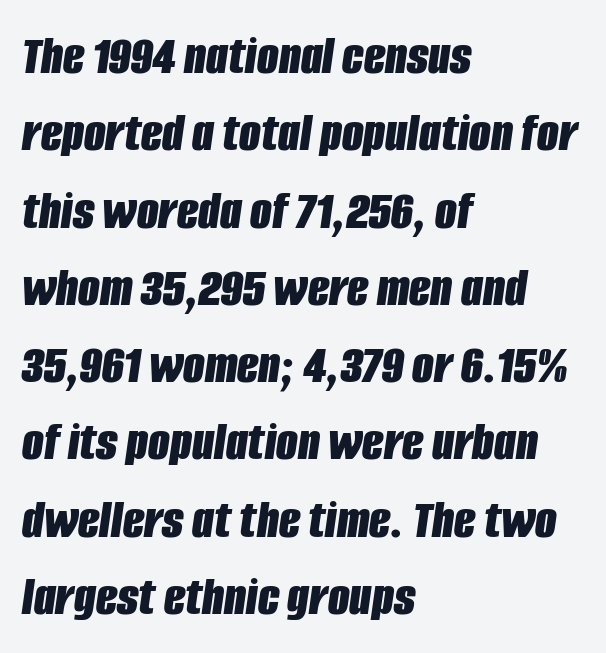
The image shows 56 px bold, condensed type, italic (leaning right); set left-aligned, normal line spacing (1.38x), normal letter spacing, not underlined; low stroke contrast and a large x-height.
